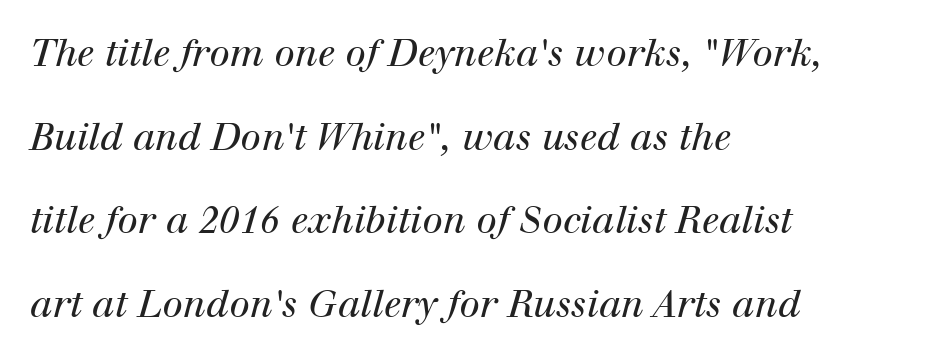
The image shows 37 px regular-weight serif type, italic (leaning right); set left-aligned, loose line spacing (2.26x), normal letter spacing, not underlined; high stroke contrast and a medium x-height.
